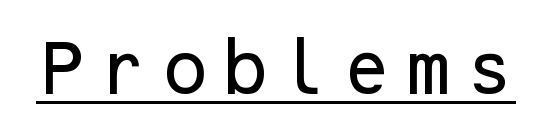
{"serif": "no", "italic": "no", "width": "normal", "stroke_contrast": "low", "x_height": "medium", "underline": "yes", "glyph_px": 60}
